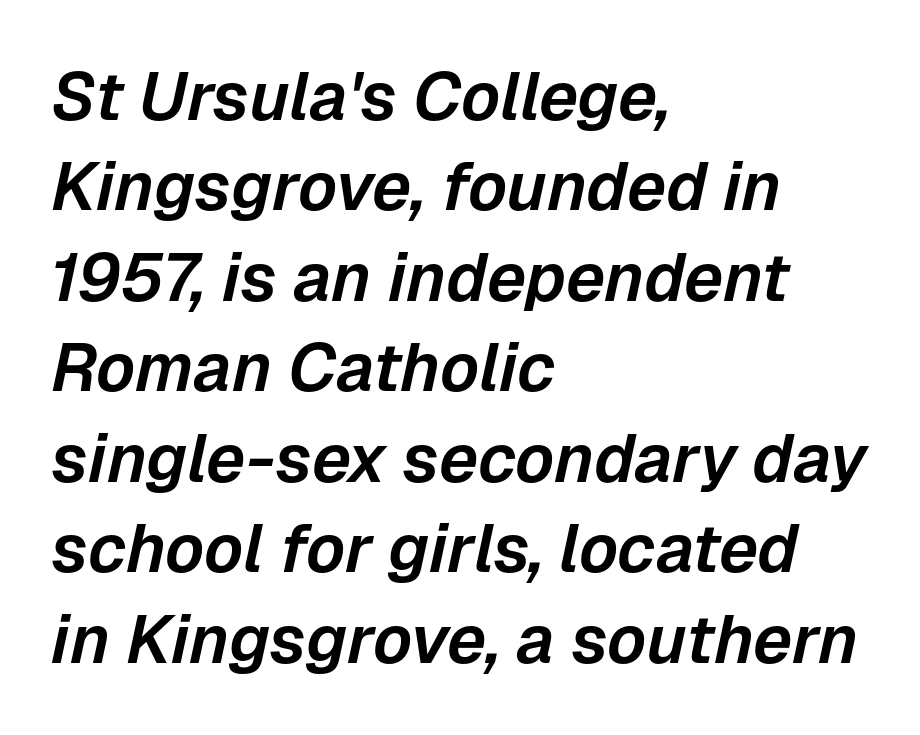
Q: Is the text italic (slanted)? A: Yes, it leans right by about 12 degrees.
Q: Is the text underlined? A: No.
Q: How is the paragraph aligned? A: Left-aligned.
Q: Is the spacing between letters normal or unusually wide? A: Normal.
Q: Is the spacing between lines tight, normal or loose? A: Normal.
Q: Width (condensed, normal, or wide)? A: Normal.
Q: Stroke contrast? A: Low.
Q: x-height? A: Medium.
Q: Monospaced? A: No.
